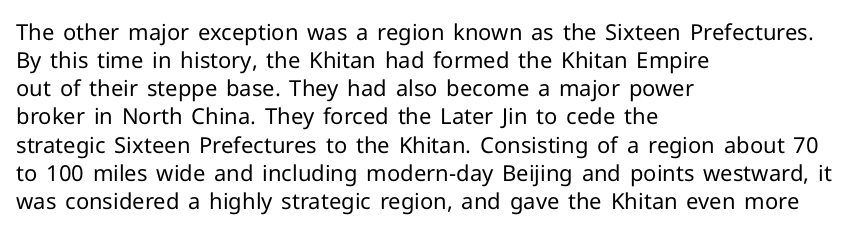
The image shows 22 px text type, upright; set left-aligned, normal line spacing (1.28x), normal letter spacing, not underlined.
